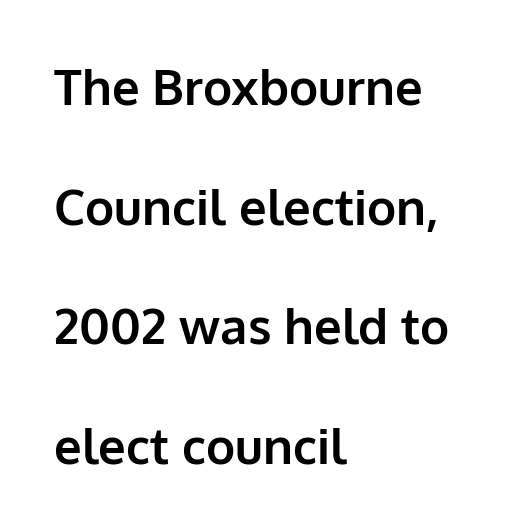
{"serif": "no", "italic": "no", "bold": "yes", "weight": "bold", "width": "normal", "stroke_contrast": "low", "x_height": "medium", "monospaced": "no", "underline": "no", "align": "left", "line_spacing": "loose", "line_spacing_ratio": 2.44, "letter_spacing": "normal", "letter_spacing_em": 0.0, "glyph_px": 49}
